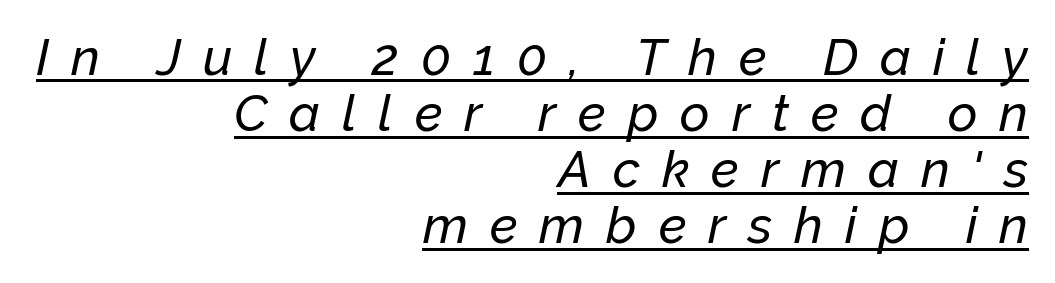
Regarding leading, the lines here are crowded together. Note the varied advance widths — an 'i' is clearly narrower than an 'm'. Compared with typical body copy, the letter spacing here is much looser. Underlining? Definitely there.
